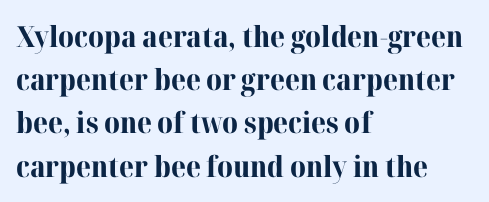
{"serif": "yes", "italic": "no", "bold": "yes", "weight": "bold", "width": "normal", "stroke_contrast": "high", "x_height": "medium", "monospaced": "no", "underline": "no", "align": "left", "line_spacing": "normal", "line_spacing_ratio": 1.49, "letter_spacing": "normal", "letter_spacing_em": 0.0, "glyph_px": 29}
